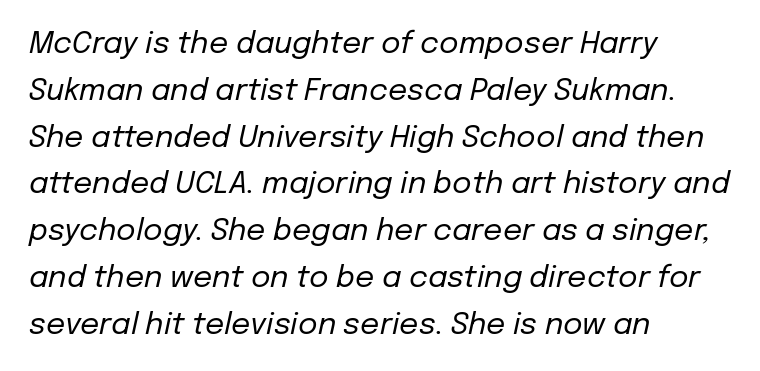
The image shows 30 px regular-weight type, italic (leaning right); set left-aligned, normal line spacing (1.56x), normal letter spacing, not underlined; low stroke contrast and a medium x-height.
